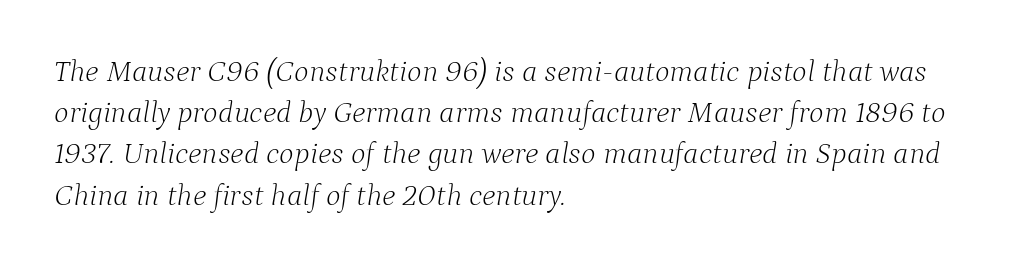
Descenders are the only things crossing below the line. The passage shown leans; its letterforms are oblique. The gaps between neighbouring characters are ordinary and unremarkable. Quick note: interline space is typical. The face used here is seriffed, in the tradition of book romans. The face used here is proportionally spaced, like ordinary book or web type.
